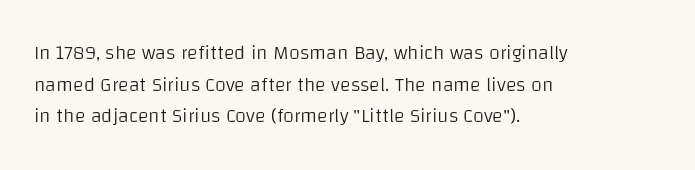
Q: Is the text bold? A: No.
Q: Is the text italic (slanted)? A: No, it is upright.
Q: Is the text underlined? A: No.
Q: How is the paragraph aligned? A: Left-aligned.
Q: Is the spacing between letters normal or unusually wide? A: Normal.
Q: Is the spacing between lines tight, normal or loose? A: Normal.
